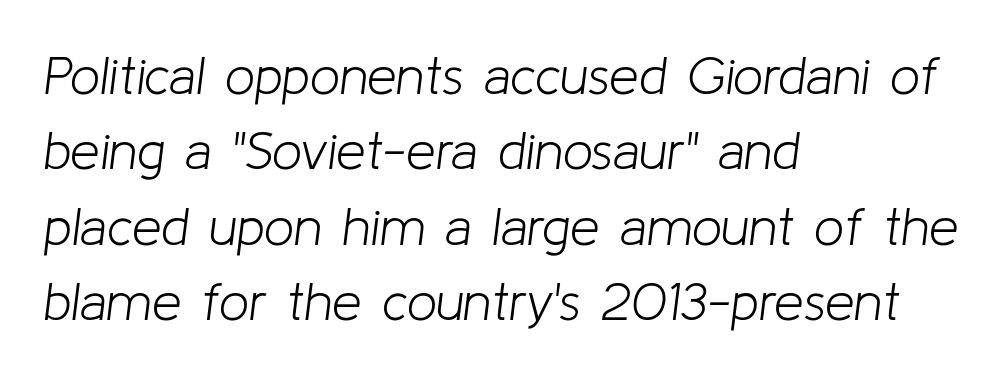
The image shows 53 px light type, italic (leaning right); set left-aligned, normal line spacing (1.42x), normal letter spacing, not underlined; low stroke contrast and a medium x-height.
